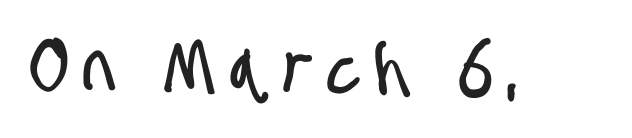
The space beneath each line is pristine and unruled. In terms of letterform style, serifs are entirely absent. Varying glyph widths throughout — classic text-font behaviour.
